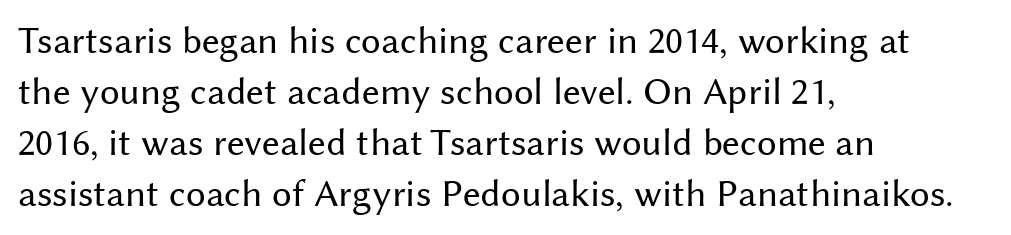
The image shows 39 px regular-weight sans-serif type, upright; set left-aligned, normal line spacing (1.31x), normal letter spacing, not underlined; medium stroke contrast and a medium x-height.
